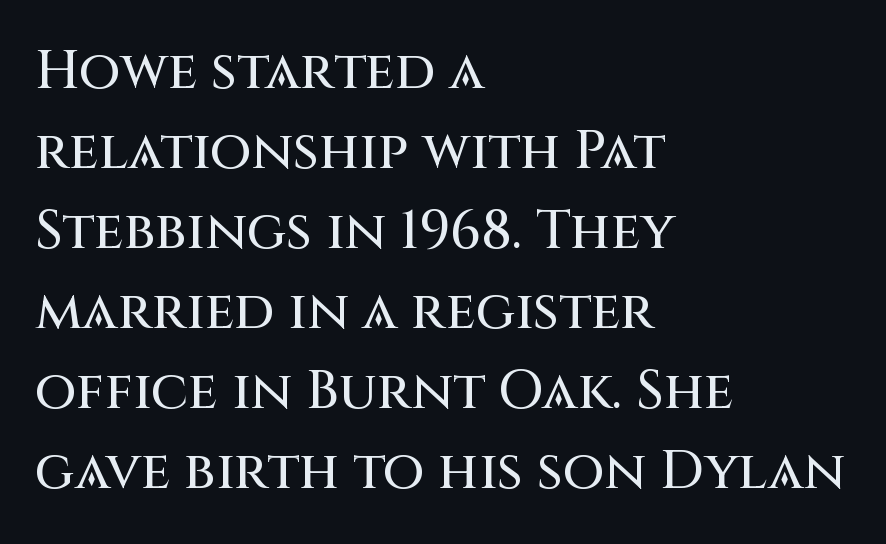
The space beneath each line is pristine and unruled. Note the varied advance widths — an 'i' is clearly narrower than an 'm'. Is there any slant? The stems are plumb. Is there much room between lines? A standard amount, neither cramped nor airy. Letterform terminals end flat and unadorned throughout the passage. The line texture is even and compact thanks to regular tracking.
